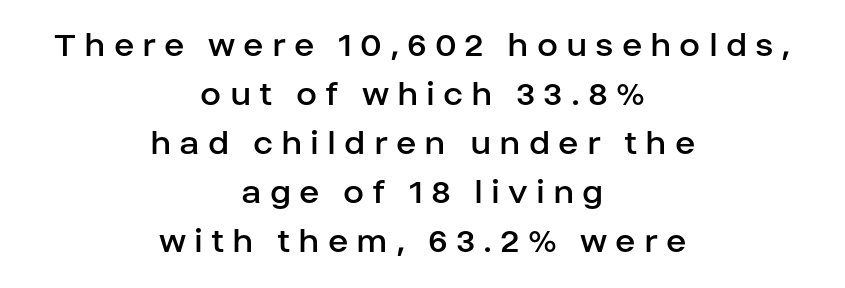
The characters are drawn with everyday or finer stroke widths. How would I describe the line gaps? Plain and ordinary. Here the glyphs are tracked loosely, breaking word shapes into spaced letters. Character widths vary here, with narrow letters taking less room than wide ones. This rendering employs a face without finishing strokes, i.e., a sans-serif.
